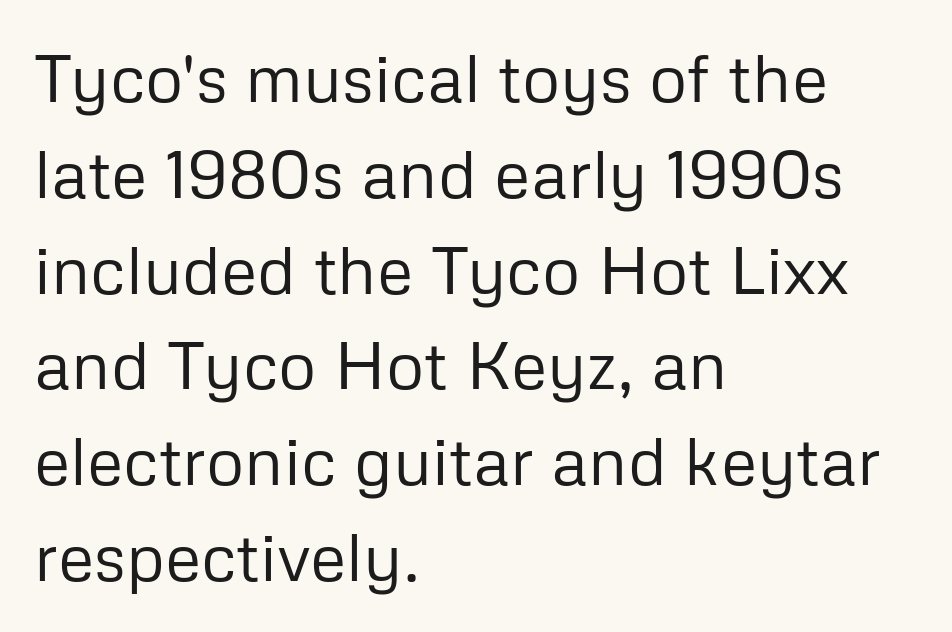
Q: Is the text bold? A: No.
Q: Is the text italic (slanted)? A: No, it is upright.
Q: Is the typeface a serif or a sans-serif typeface? A: Sans-serif.
Q: Is the text underlined? A: No.
Q: How is the paragraph aligned? A: Left-aligned.
Q: Is the spacing between letters normal or unusually wide? A: Normal.
Q: Is the spacing between lines tight, normal or loose? A: Normal.
Q: Width (condensed, normal, or wide)? A: Normal.
Q: Stroke contrast? A: Low.
Q: x-height? A: Medium.
Q: Monospaced? A: No.
